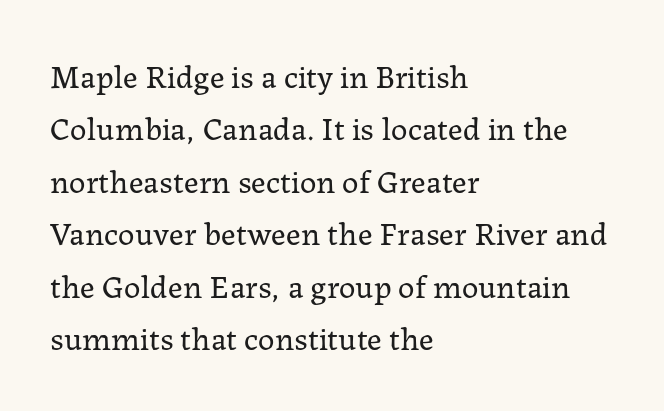
Q: Is the text bold? A: No.
Q: Is the text italic (slanted)? A: No, it is upright.
Q: Is the typeface a serif or a sans-serif typeface? A: Serif.
Q: Is the text underlined? A: No.
Q: How is the paragraph aligned? A: Left-aligned.
Q: Is the spacing between letters normal or unusually wide? A: Normal.
Q: Is the spacing between lines tight, normal or loose? A: Normal.
Q: Width (condensed, normal, or wide)? A: Normal.
Q: Stroke contrast? A: Low.
Q: x-height? A: Medium.
Q: Monospaced? A: No.
